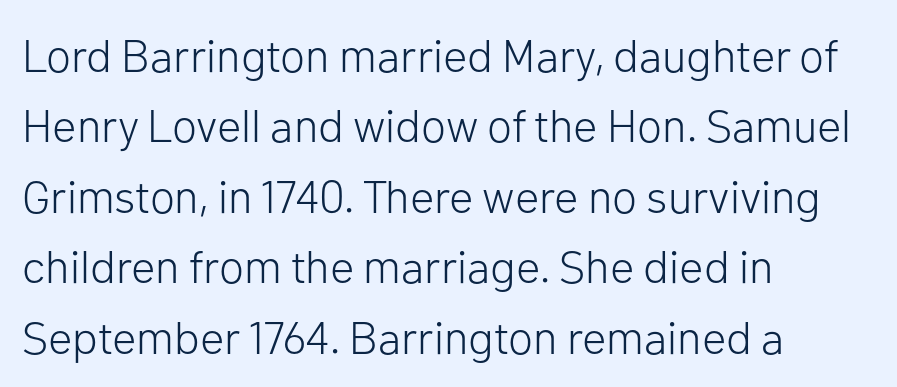
Line spacing here is normal. Weight: regular or lighter. Rendered with straight, roman letterforms. Look at the tracking — it's just the regular setting, nothing added. The space directly below the letters is spotless.
